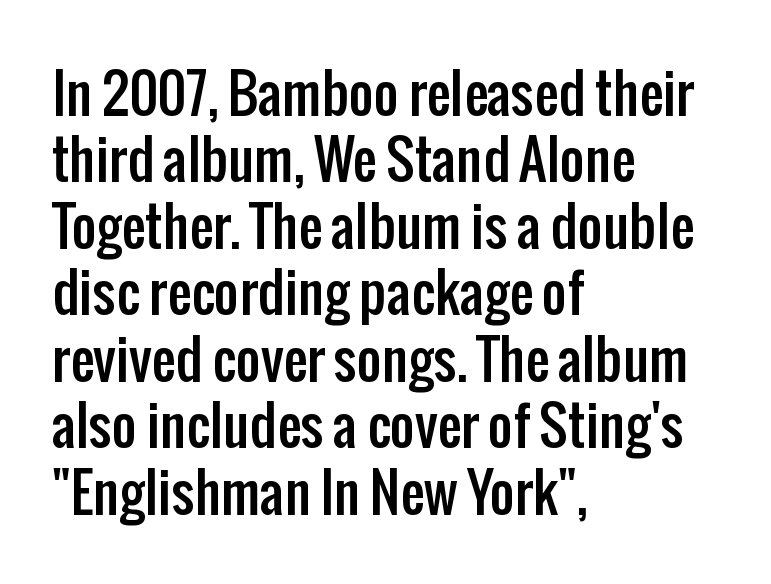
Every row of glyphs begins at an identical x-position on the left. A typesetter would mark this as roman, not italic. Standard letterfit; no display-style spreading of the glyphs. Just letters on the line, the space beneath them empty. The passage shown is typed in a proportional face where columns would drift. The passage shown is typeset with a sans-serif family.
